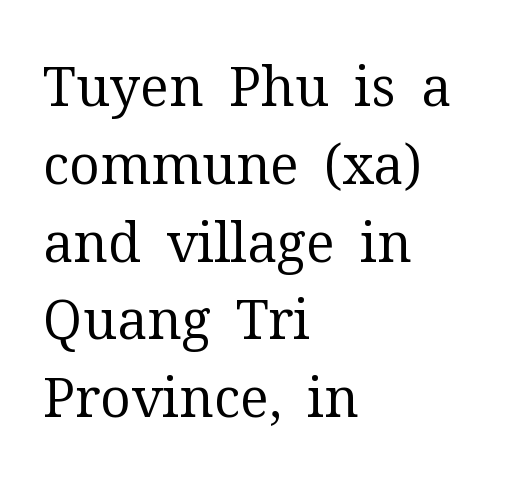
Caption: face not bold, strokes unweighted. The face used here is proportionally spaced, like ordinary book or web type. Notice how the stems are strictly vertical — no italics here. Layout note: lines flush left. A clean baseline with only descenders dipping below it. Old-style or modern, the face here clearly has serifs.
